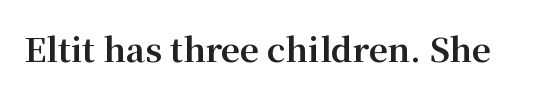
{"serif": "yes", "italic": "no", "bold": "yes", "weight": "bold", "width": "normal", "stroke_contrast": "medium", "x_height": "medium", "monospaced": "no", "underline": "no", "letter_spacing": "normal", "letter_spacing_em": 0.0, "glyph_px": 33}
